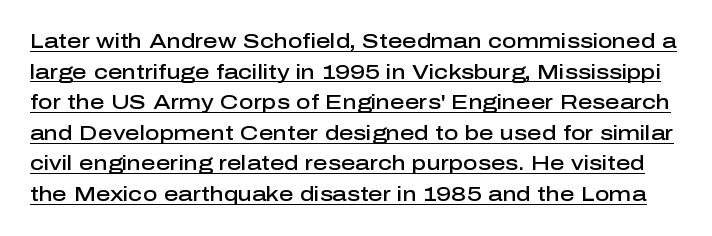
Q: Is the text bold? A: Semi-bold.
Q: Is the text italic (slanted)? A: No, it is upright.
Q: Is the text underlined? A: Yes.
Q: Is the spacing between letters normal or unusually wide? A: Normal.
Q: Is the spacing between lines tight, normal or loose? A: Normal.
